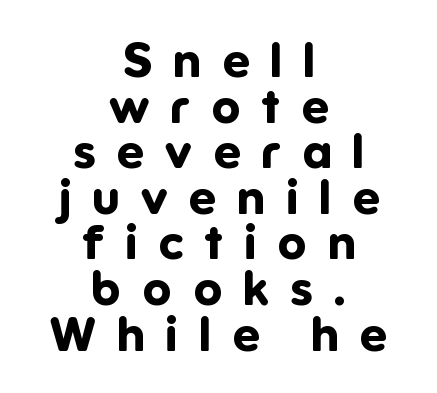
The image shows 48 px bold sans-serif type, upright; set centered, tight line spacing (0.95x), unusually wide letter spacing (+0.44 em), not underlined; low stroke contrast and a medium x-height.
